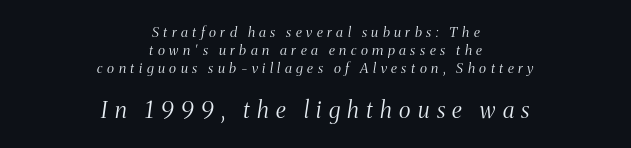
The image shows 23 px text type, italic (leaning right); set centered, normal line spacing (1.27x), unusually wide letter spacing (+0.32 em), not underlined; the second (bottom) block is 1.64x larger.
